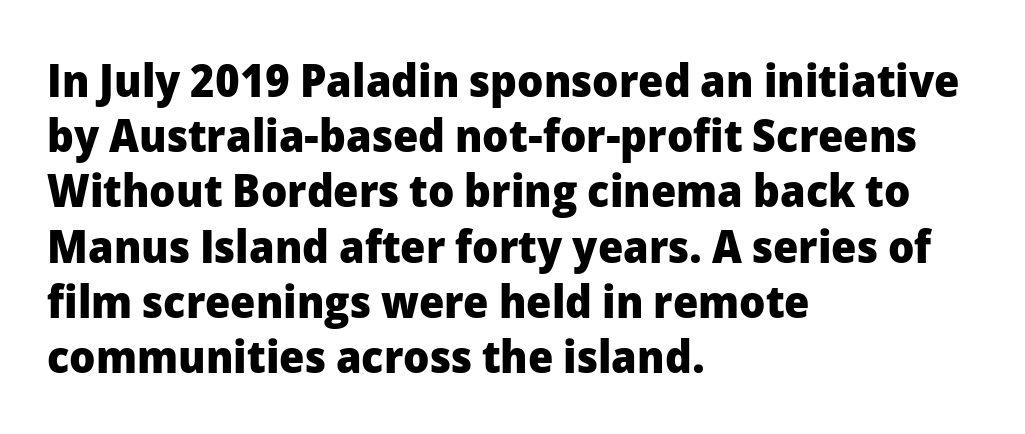
Layout note: lines flush left. This sample uses an upright cut, with every glyph sitting square on the baseline. Look at the bottom of the vertical strokes: they stop flat, with no serifs. The passage shown is not underscored anywhere. Each letter keeps its own natural width here, so spacing adapts to shape.
